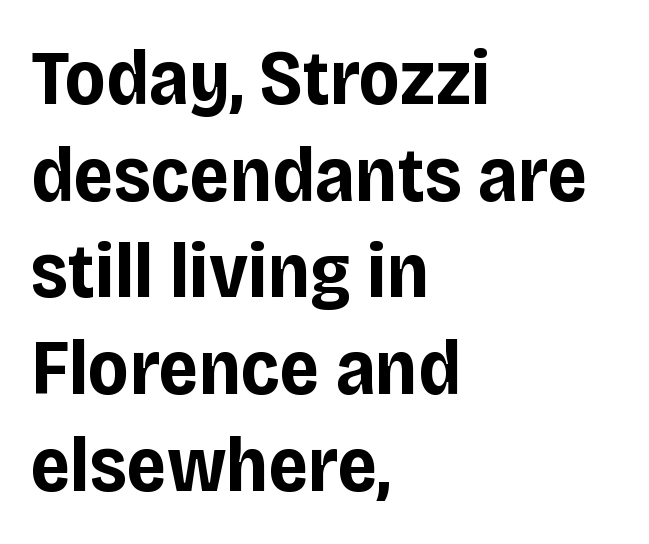
The image shows 78 px bold sans-serif type, upright; set left-aligned, line spacing 1.24x, normal letter spacing, not underlined; low stroke contrast and a large x-height.
